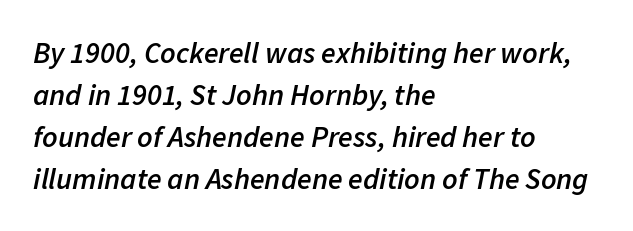
Q: Is the text bold? A: Semi-bold.
Q: Is the text italic (slanted)? A: Yes, it leans right by about 11 degrees.
Q: Is the text underlined? A: No.
Q: How is the paragraph aligned? A: Left-aligned.
Q: Is the spacing between letters normal or unusually wide? A: Normal.
Q: Is the spacing between lines tight, normal or loose? A: Normal.
Q: Width (condensed, normal, or wide)? A: Normal.
Q: Stroke contrast? A: Low.
Q: x-height? A: Medium.
Q: Monospaced? A: No.
